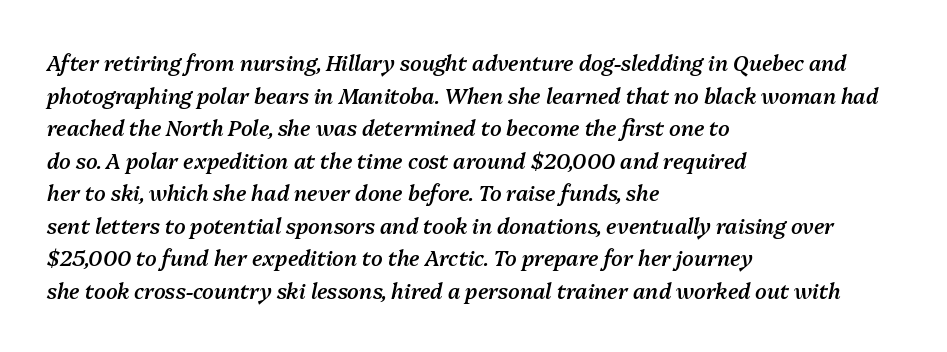
Q: Is the text bold? A: Semi-bold.
Q: Is the text italic (slanted)? A: Yes, it leans right by about 13 degrees.
Q: Is the text underlined? A: No.
Q: How is the paragraph aligned? A: Left-aligned.
Q: Is the spacing between letters normal or unusually wide? A: Normal.
Q: Is the spacing between lines tight, normal or loose? A: Normal.
